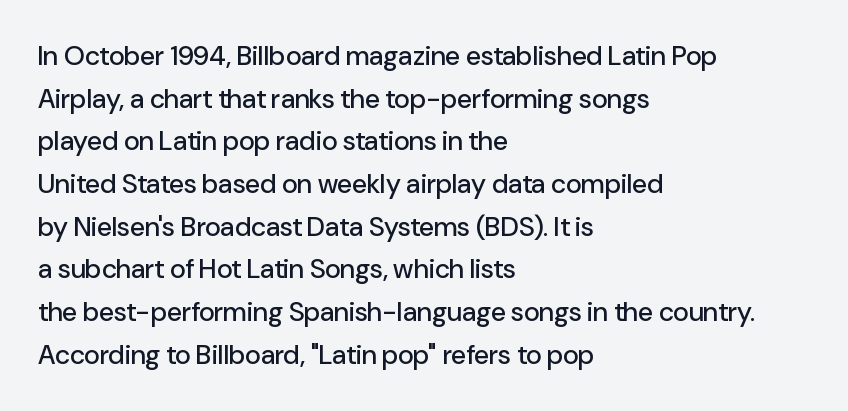
Q: Is the text italic (slanted)? A: No, it is upright.
Q: Is the text underlined? A: No.
Q: How is the paragraph aligned? A: Left-aligned.
Q: Is the spacing between letters normal or unusually wide? A: Normal.
Q: Is the spacing between lines tight, normal or loose? A: Normal.
